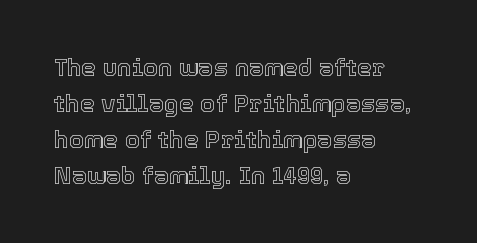
You can tell it's not italic because the verticals are truly vertical. Whoever set this chose a conventional vertical rhythm. The line texture is even and compact thanks to regular tracking. Each row of text sits above clean, open space.
